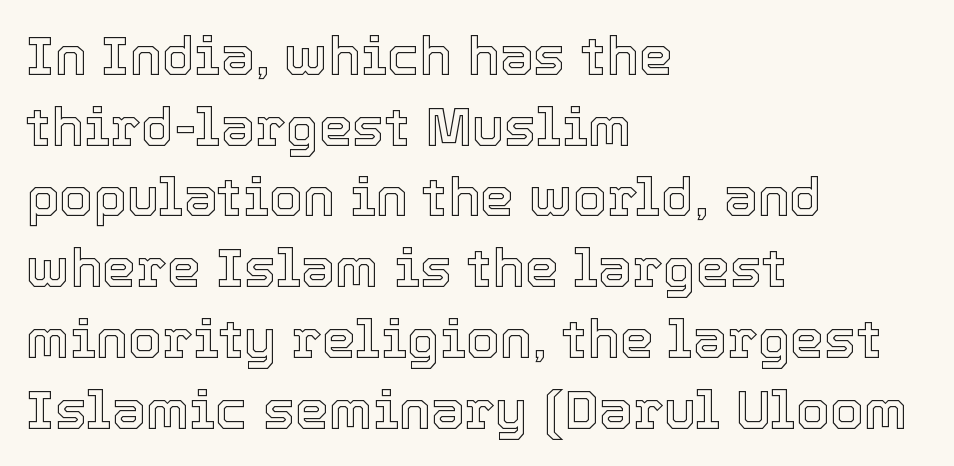
The string is rendered with underlining switched off. A typesetter would call this zero additional tracking. This block has exactly the height ordinary leading produces. Upright lettering throughout. Each letter keeps its own natural width here, so spacing adapts to shape. One-word summary of the alignment: left.
